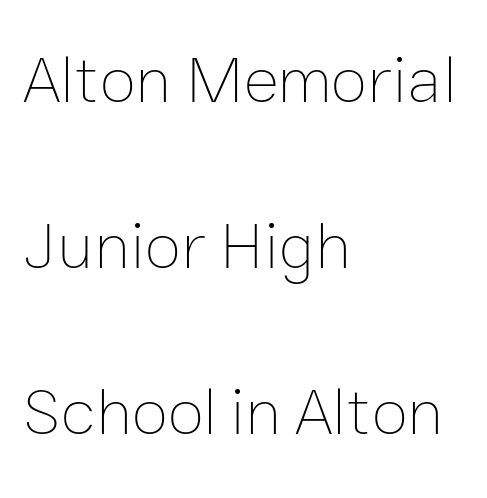
The image shows 67 px thin type, upright; set left-aligned, loose line spacing (2.48x), normal letter spacing, not underlined; low stroke contrast and a medium x-height.
